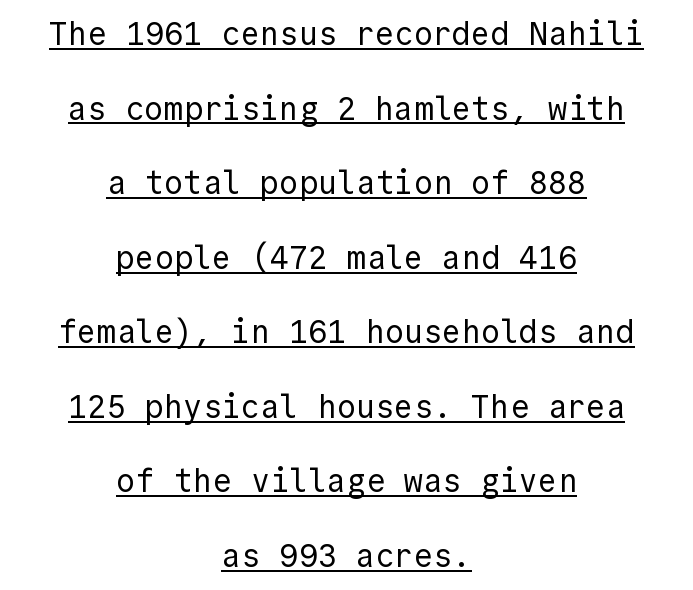
The image shows 32 px regular-weight sans-serif type, upright, monospaced; set centered, loose line spacing (2.33x), normal letter spacing, underlined; a medium x-height.
